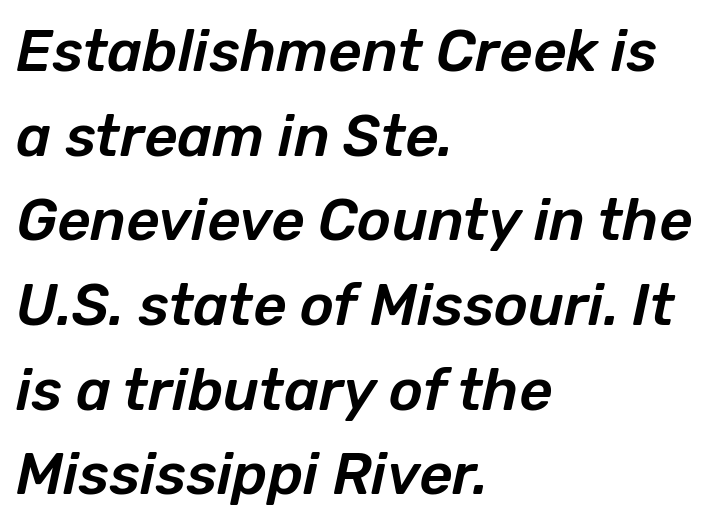
A typesetter would call this proportional, since set widths differ per character. One-word summary of the alignment: left. Vertically, the passage feels balanced, rows spaced as you'd expect. Beneath every word, the page is bare. You can tell it's italic because the verticals aren't actually vertical.
